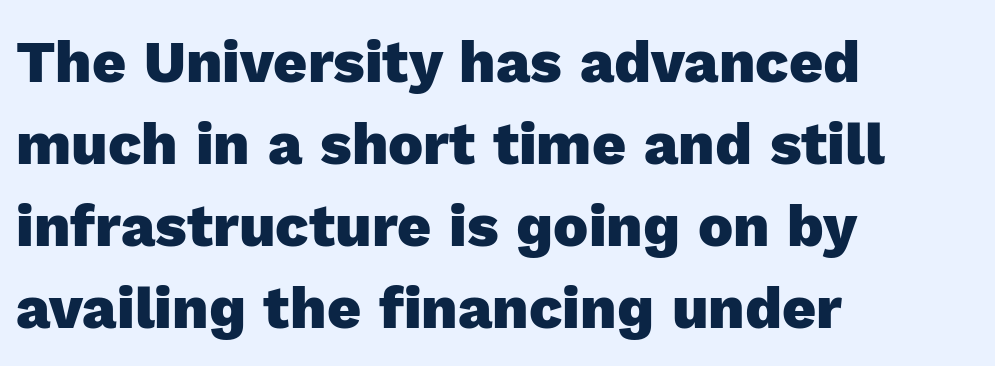
{"serif": "no", "italic": "no", "bold": "yes", "weight": "heavy", "width": "normal", "x_height": "medium", "monospaced": "no", "underline": "no", "align": "left", "line_spacing": "normal", "line_spacing_ratio": 1.39, "letter_spacing": "normal", "letter_spacing_em": 0.0, "glyph_px": 59}
